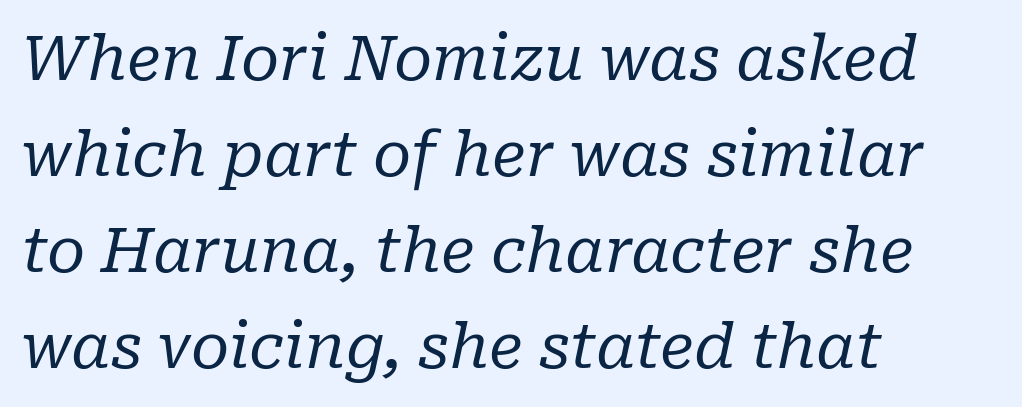
{"serif": "yes", "italic": "yes", "lean": "right", "slant_degrees": 10, "bold": "no", "weight": "regular", "width": "normal", "stroke_contrast": "low", "x_height": "medium", "monospaced": "no", "underline": "no", "align": "left", "line_spacing": "normal", "line_spacing_ratio": 1.55, "letter_spacing": "normal", "letter_spacing_em": 0.0, "glyph_px": 62}
